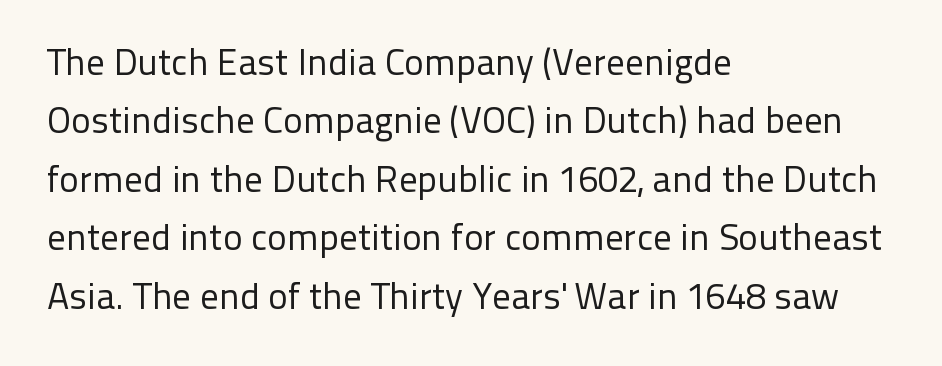
The image shows 37 px regular-weight sans-serif type, upright; set left-aligned, normal line spacing (1.58x), normal letter spacing, not underlined; low stroke contrast and a medium x-height.
